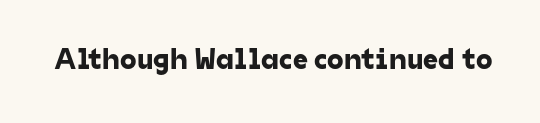
This sample uses a sans-serif face. The baseline area is clear. A typesetter would call this proportional, since set widths differ per character. This sample uses plain, unmodified letter spacing.
